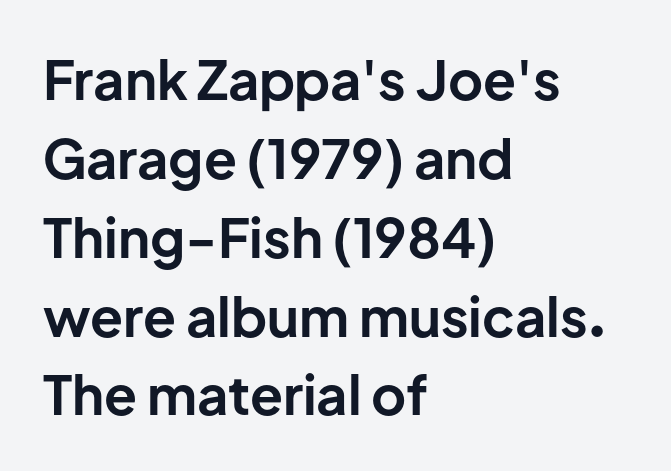
{"serif": "no", "italic": "no", "bold": "yes", "weight": "bold", "width": "normal", "stroke_contrast": "low", "x_height": "medium", "monospaced": "no", "underline": "no", "align": "left", "line_spacing": "normal", "line_spacing_ratio": 1.46, "letter_spacing": "normal", "letter_spacing_em": 0.0, "glyph_px": 54}
